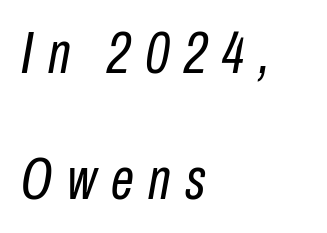
Caption: multi-line text, flush left, ragged right. Caption: expanded tracking, letters set apart. If you measured baseline to baseline, you'd find a long distance. Weight: in the light-to-regular range. Compared with ordinary roman type, these characters are visibly tilted. Proportional: the letters do not fall into vertical columns.
